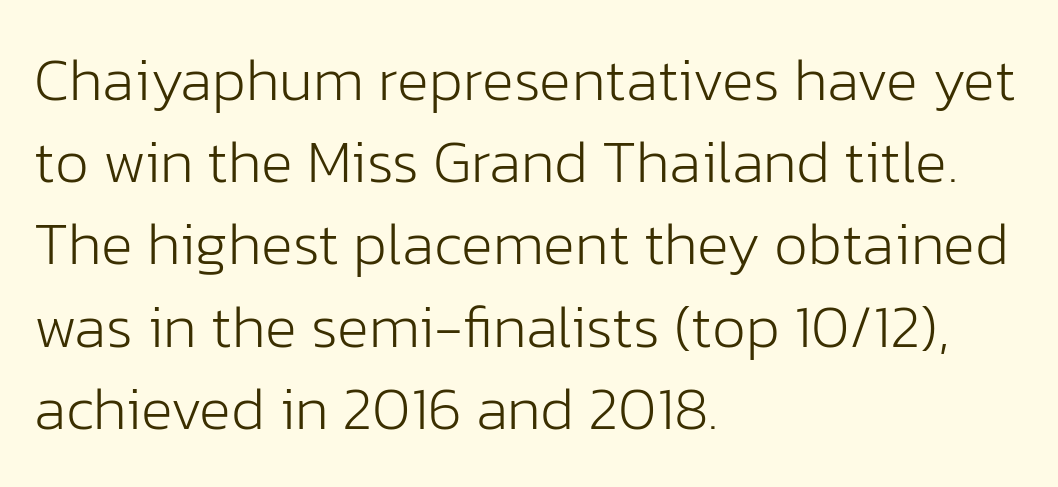
Are there feet on the stems? There aren't — it's a sans. Glyph-to-glyph distance matches everyday printed text. Varying glyph widths throughout — classic text-font behaviour. Vertical spacing — default. Layout note: lines flush left.
